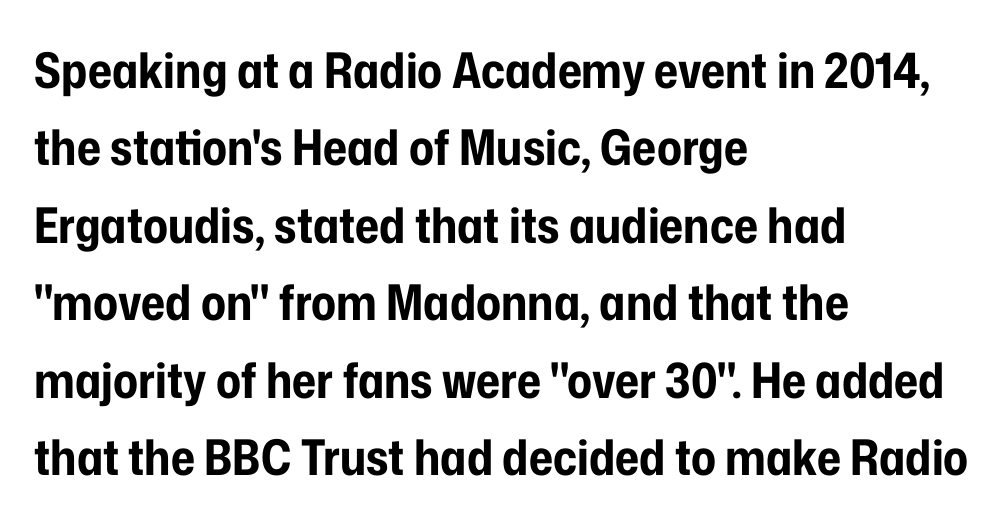
The image shows 49 px bold, condensed sans-serif type, upright; set left-aligned, normal line spacing (1.58x), normal letter spacing, not underlined; low stroke contrast and a medium x-height.
